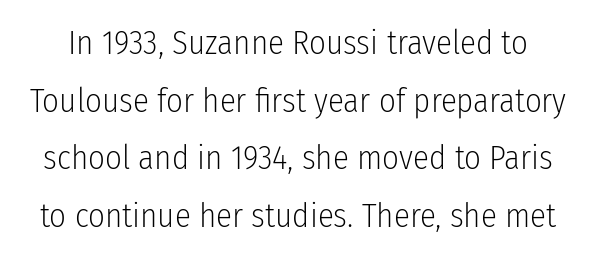
Has an underline been added? It has not. This is the regular roman posture of the typeface. What stands out about the letter spacing? Nothing — it is the standard amount. Note: no serifs on the glyphs.
